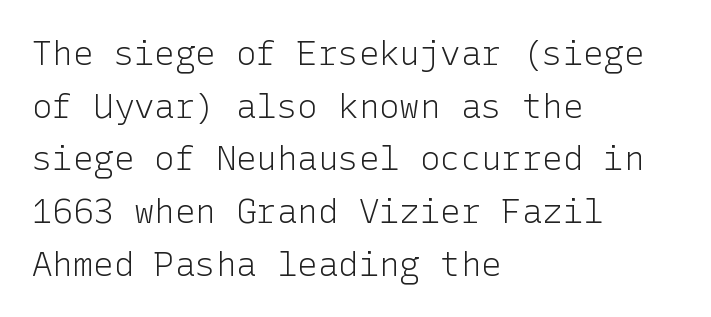
{"serif": "no", "italic": "no", "bold": "no", "weight": "light", "width": "normal", "stroke_contrast": "low", "x_height": "medium", "underline": "no", "align": "left", "line_spacing": "normal", "line_spacing_ratio": 1.55, "letter_spacing": "normal", "letter_spacing_em": 0.0, "glyph_px": 34}
